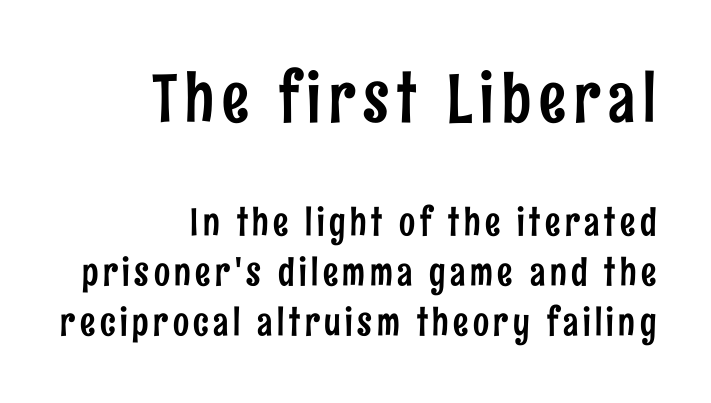
{"serif": "no", "italic": "no", "width": "condensed", "stroke_contrast": "low", "x_height": "medium", "monospaced": "no", "underline": "no", "align": "right", "line_spacing": "normal", "line_spacing_ratio": 1.32, "larger_block": "first", "size_ratio": 1.76, "glyph_px": 67}
